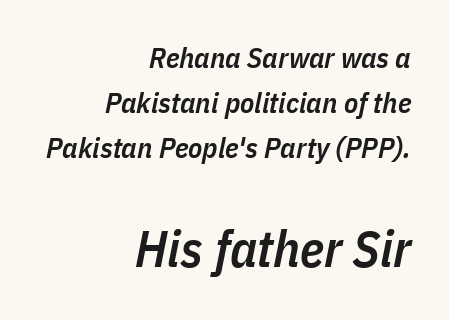
Q: Is the text bold? A: Semi-bold.
Q: Is the text italic (slanted)? A: Yes, it leans right by about 11 degrees.
Q: Is the text underlined? A: No.
Q: How is the paragraph aligned? A: Right-aligned.
Q: Is the spacing between letters normal or unusually wide? A: Normal.
Q: Is the spacing between lines tight, normal or loose? A: Normal.
Q: Which block of text is set in a larger size, the first (top) or the second (bottom)? A: The second (bottom) one.
Q: Width (condensed, normal, or wide)? A: Condensed.
Q: Stroke contrast? A: Low.
Q: x-height? A: Medium.
Q: Monospaced? A: No.
